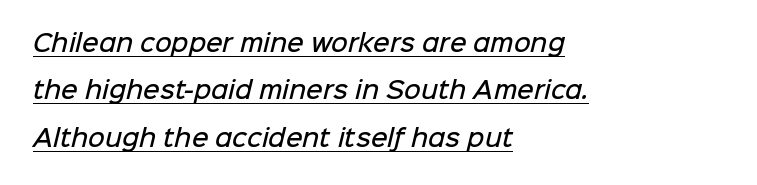
Q: Is the text bold? A: Semi-bold.
Q: Is the text underlined? A: Yes.
Q: How is the paragraph aligned? A: Left-aligned.
Q: Is the spacing between letters normal or unusually wide? A: Normal.
Q: Is the spacing between lines tight, normal or loose? A: Loose.
